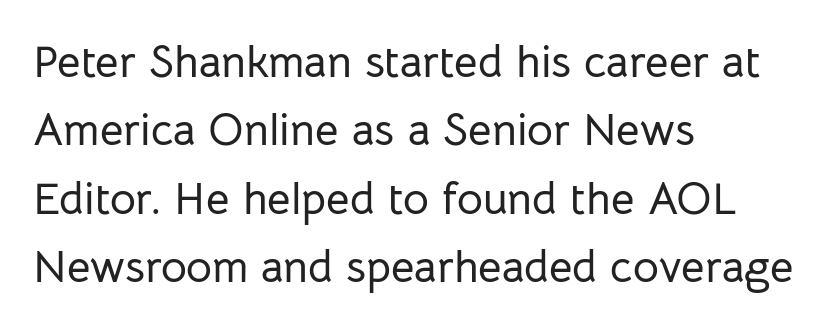
{"serif": "no", "italic": "no", "width": "normal", "stroke_contrast": "low", "x_height": "medium", "monospaced": "no", "underline": "no", "align": "left", "line_spacing": "normal", "line_spacing_ratio": 1.52, "letter_spacing": "normal", "letter_spacing_em": 0.0, "glyph_px": 45}
